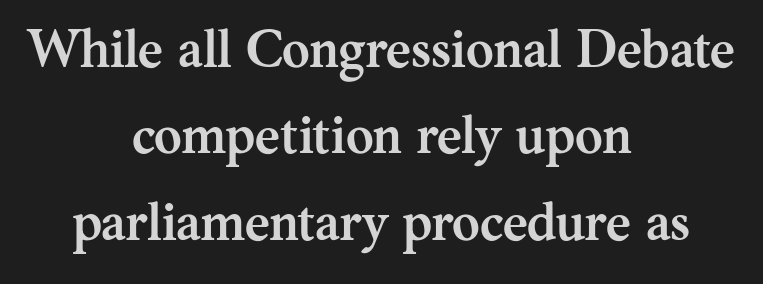
These words are printed bold, with thick strokes throughout. Proportional: the letters do not fall into vertical columns. Students, note that the glyphs here touch the page at normal intervals. Do the letters lean? They stand straight.
